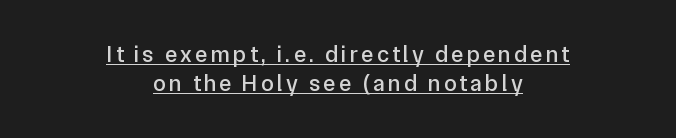
Q: Is the text italic (slanted)? A: No, it is upright.
Q: Is the text underlined? A: Yes.
Q: How is the paragraph aligned? A: Centered.
Q: Is the spacing between lines tight, normal or loose? A: Normal.
